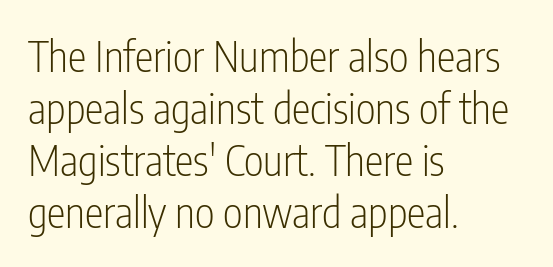
{"serif": "no", "italic": "no", "bold": "no", "weight": "light", "width": "condensed", "stroke_contrast": "low", "x_height": "medium", "monospaced": "no", "underline": "no", "align": "left", "line_spacing_ratio": 1.24, "letter_spacing": "normal", "letter_spacing_em": 0.0, "glyph_px": 42}
